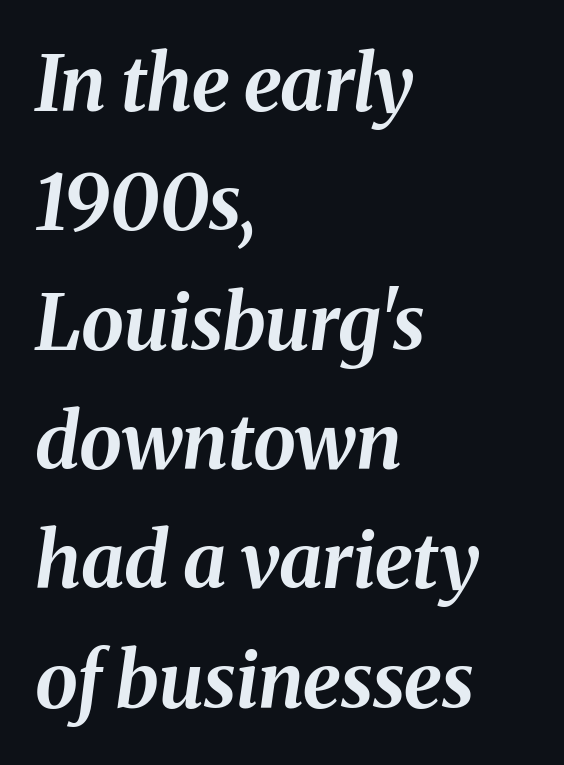
The letters are bold, with thick, heavy strokes. Just letters on the line, the space beneath them empty. Leftover space on each line is placed entirely after the last word. The leading is moderate, giving the passage an even texture.
